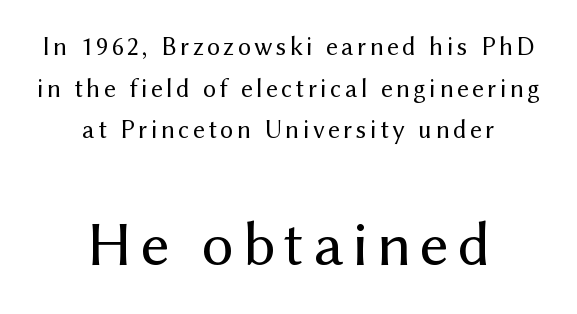
Ascenders rise straight up at ninety degrees. Underlining? Definitely not there. Is the type heavy? It reads as light-to-regular instead. The typesetter chose a symmetrical, centered arrangement here.
